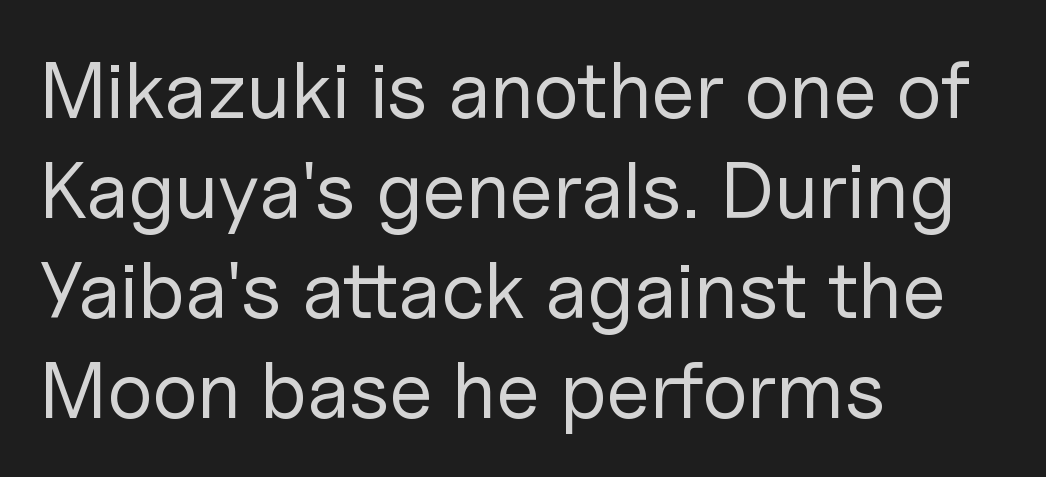
Q: Is the text bold? A: No.
Q: Is the text italic (slanted)? A: No, it is upright.
Q: Is the typeface a serif or a sans-serif typeface? A: Sans-serif.
Q: Is the text underlined? A: No.
Q: How is the paragraph aligned? A: Left-aligned.
Q: Is the spacing between letters normal or unusually wide? A: Normal.
Q: Is the spacing between lines tight, normal or loose? A: Normal.
Q: Width (condensed, normal, or wide)? A: Normal.
Q: Stroke contrast? A: Low.
Q: x-height? A: Medium.
Q: Monospaced? A: No.
